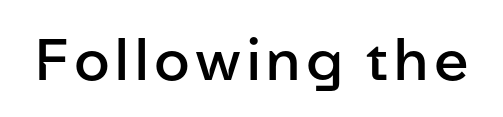
{"serif": "no", "italic": "no", "bold": "semi", "weight": "semibold", "width": "normal", "stroke_contrast": "low", "x_height": "medium", "monospaced": "no", "underline": "no", "glyph_px": 57}
